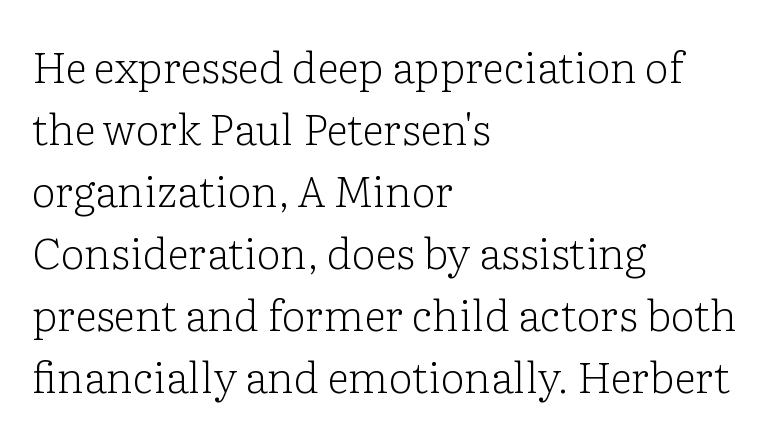
The image shows 43 px light serif type, upright; set left-aligned, normal line spacing (1.44x), normal letter spacing, not underlined; low stroke contrast and a medium x-height.
